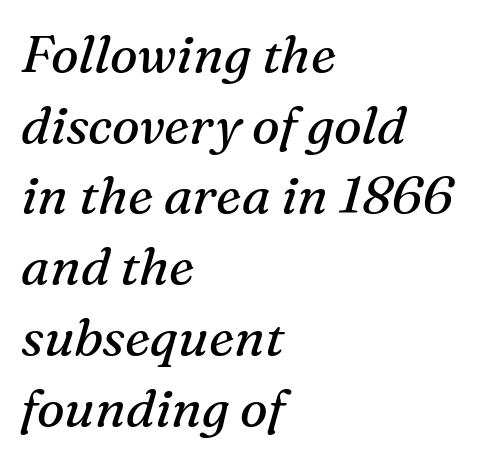
The image shows 52 px regular-weight serif type, italic (leaning right); set left-aligned, normal line spacing (1.36x), normal letter spacing, not underlined; medium stroke contrast and a medium x-height.
